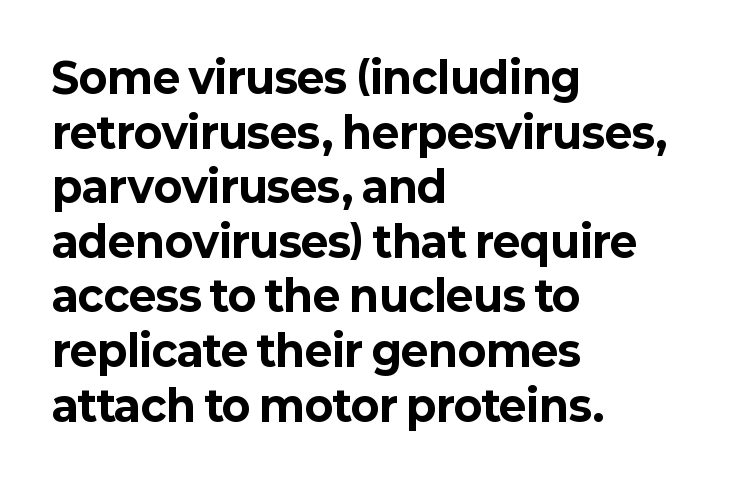
{"serif": "no", "italic": "no", "bold": "yes", "weight": "bold", "width": "normal", "stroke_contrast": "low", "x_height": "medium", "monospaced": "no", "underline": "no", "align": "left", "line_spacing": "normal", "line_spacing_ratio": 1.3, "letter_spacing": "normal", "letter_spacing_em": 0.0, "glyph_px": 42}
